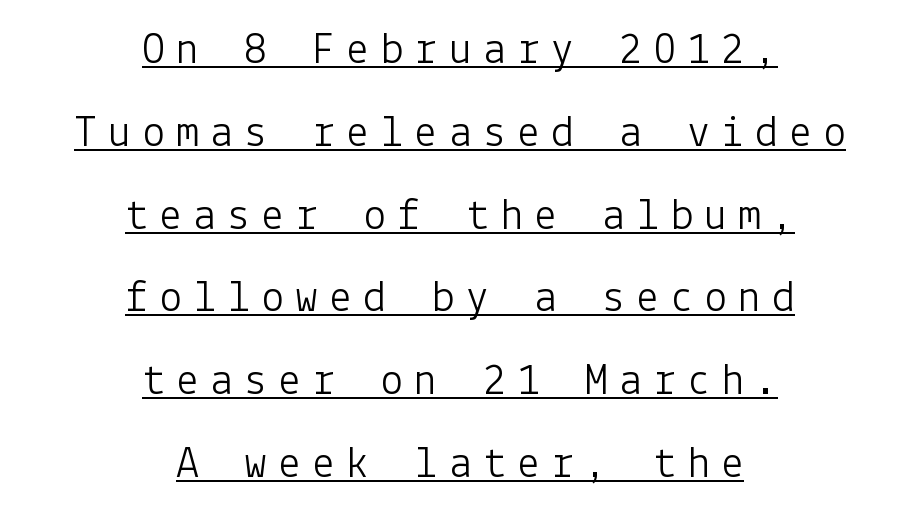
Does the lettering tilt? It doesn't — this is upright. Each stroke keeps to a modest, everyday thickness or less. The rendering positions every line midway between the sides. You can see a thin bar hugging the bottom of the glyphs.
